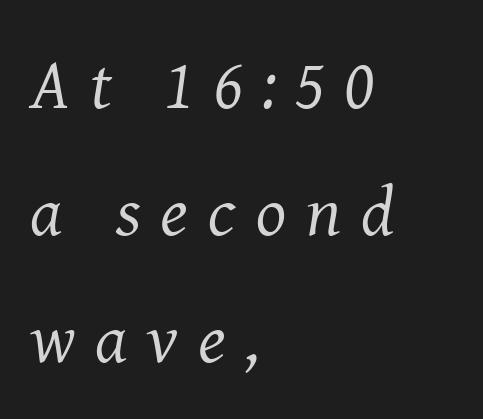
{"serif": "yes", "italic": "yes", "lean": "right", "slant_degrees": 8, "bold": "no", "weight": "regular", "width": "normal", "stroke_contrast": "medium", "x_height": "medium", "monospaced": "no", "underline": "no", "align": "left", "line_spacing_ratio": 1.79, "letter_spacing": "wide", "letter_spacing_em": 0.28, "glyph_px": 71}
